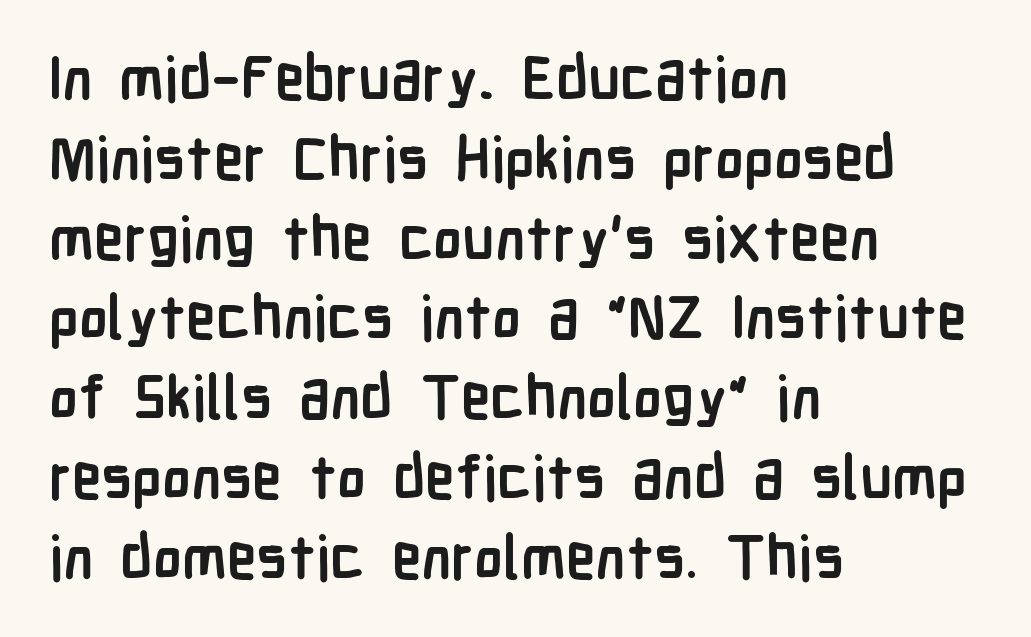
Note: no serifs on the glyphs. The rendering uses natural spacing where letterforms have individual widths. Ordinary non-slanted type is in use. Baseline-to-baseline distance is the conventional proportion of letter height. All the whitespace from short lines collects on the right.
